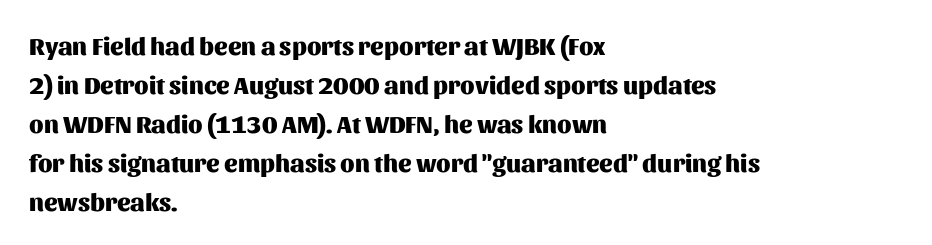
Q: Is the text bold? A: Yes.
Q: Is the text italic (slanted)? A: No, it is upright.
Q: Is the text underlined? A: No.
Q: How is the paragraph aligned? A: Left-aligned.
Q: Is the spacing between letters normal or unusually wide? A: Normal.
Q: Is the spacing between lines tight, normal or loose? A: Normal.
